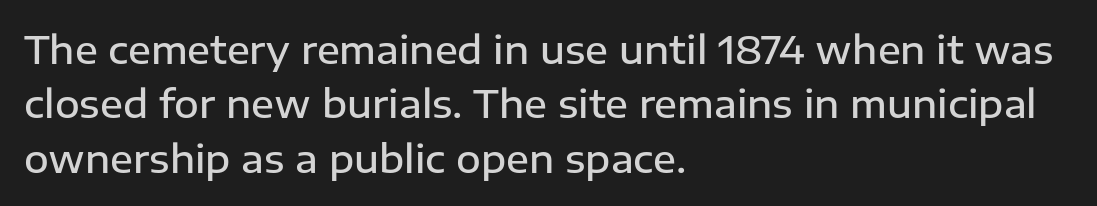
The image shows 38 px semibold sans-serif type, upright; set left-aligned, normal line spacing (1.43x), normal letter spacing, not underlined; low stroke contrast and a medium x-height.
